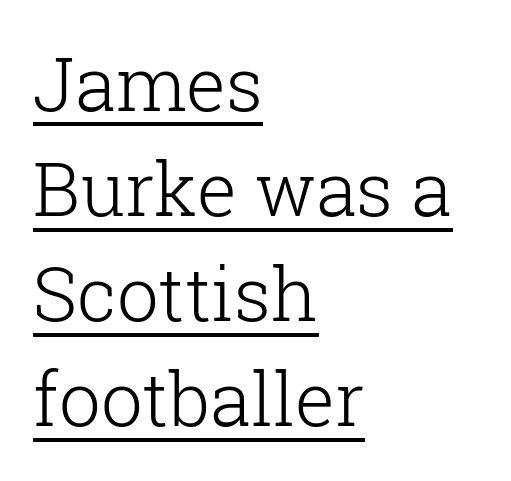
Q: Is the text bold? A: No.
Q: Is the text italic (slanted)? A: No, it is upright.
Q: Is the typeface a serif or a sans-serif typeface? A: Serif.
Q: Is the text underlined? A: Yes.
Q: How is the paragraph aligned? A: Left-aligned.
Q: Is the spacing between letters normal or unusually wide? A: Normal.
Q: Is the spacing between lines tight, normal or loose? A: Normal.
Q: Width (condensed, normal, or wide)? A: Normal.
Q: Stroke contrast? A: Low.
Q: x-height? A: Medium.
Q: Monospaced? A: No.
